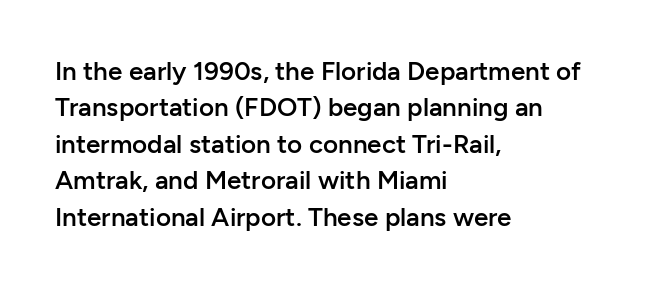
Q: Is the text bold? A: Semi-bold.
Q: Is the text italic (slanted)? A: No, it is upright.
Q: Is the text underlined? A: No.
Q: How is the paragraph aligned? A: Left-aligned.
Q: Is the spacing between letters normal or unusually wide? A: Normal.
Q: Is the spacing between lines tight, normal or loose? A: Normal.
